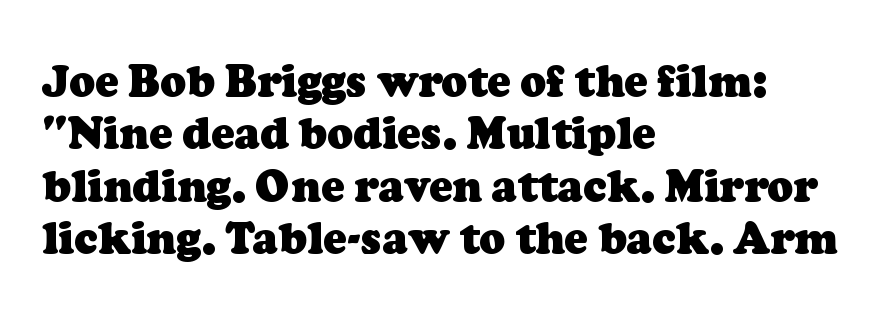
The letters are bold, with thick, heavy strokes. Nobody touched the tracking dial on this one. The baseline area is clear. In CSS terms this would be text-align: left. To sum up the face: it has serifs.
